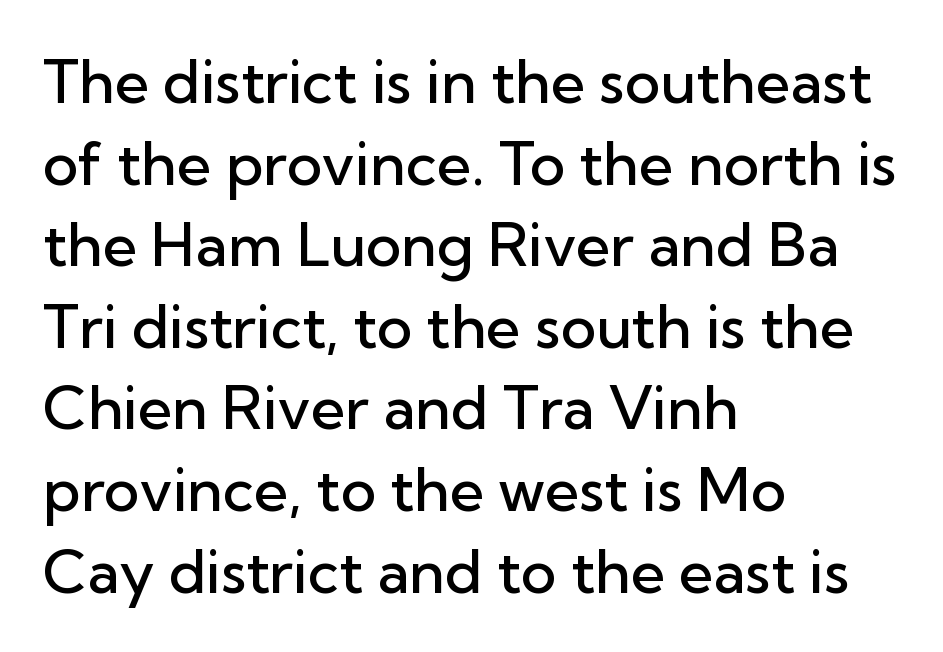
Q: Is the text bold? A: Semi-bold.
Q: Is the text italic (slanted)? A: No, it is upright.
Q: Is the typeface a serif or a sans-serif typeface? A: Sans-serif.
Q: Is the text underlined? A: No.
Q: How is the paragraph aligned? A: Left-aligned.
Q: Is the spacing between letters normal or unusually wide? A: Normal.
Q: Is the spacing between lines tight, normal or loose? A: Normal.
Q: Width (condensed, normal, or wide)? A: Normal.
Q: Stroke contrast? A: Low.
Q: x-height? A: Medium.
Q: Monospaced? A: No.
